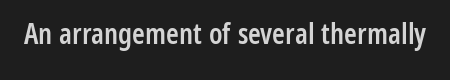
{"serif": "no", "italic": "no", "bold": "semi", "weight": "semibold", "width": "condensed", "stroke_contrast": "low", "x_height": "medium", "monospaced": "no", "underline": "no", "letter_spacing": "normal", "letter_spacing_em": 0.0, "glyph_px": 29}
